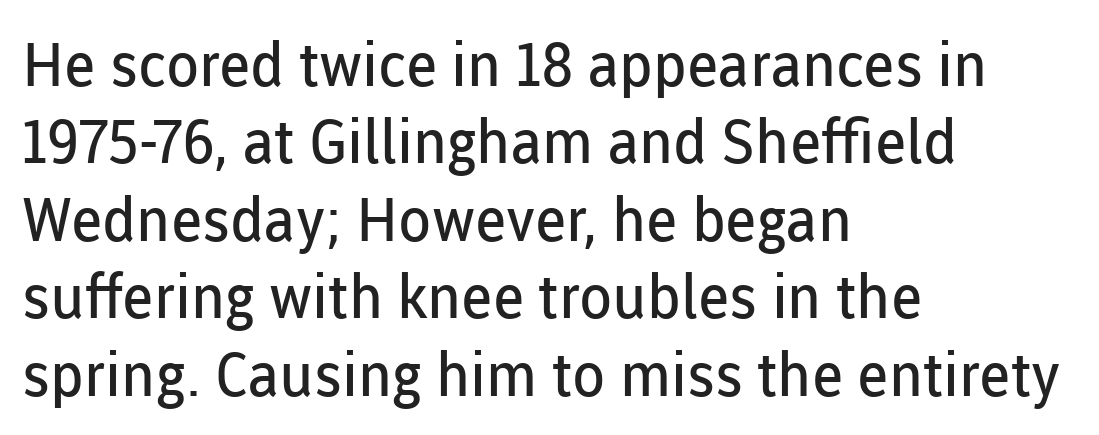
The image shows 61 px regular-weight sans-serif type, upright; set left-aligned, normal line spacing (1.27x), normal letter spacing, not underlined; low stroke contrast and a medium x-height.
